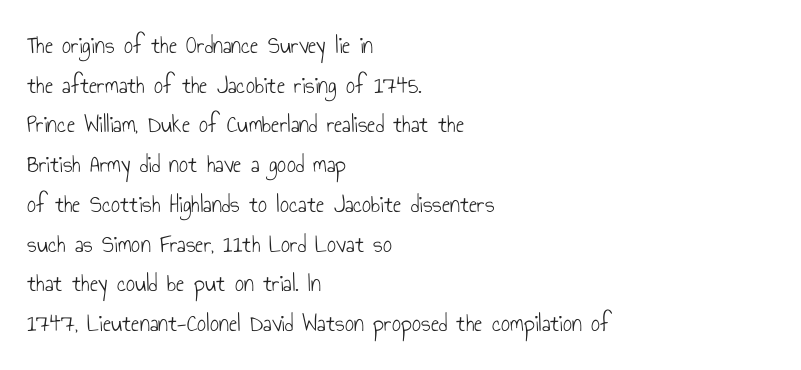
{"italic": "no", "bold": "no", "underline": "no", "align": "left", "line_spacing": "normal", "line_spacing_ratio": 1.59, "letter_spacing": "normal", "letter_spacing_em": 0.0, "glyph_px": 25}
